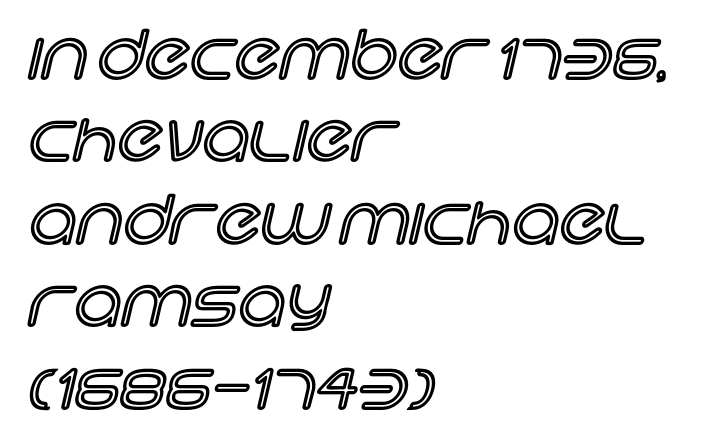
Q: Is the text italic (slanted)? A: Yes.
Q: Is the text underlined? A: No.
Q: How is the paragraph aligned? A: Left-aligned.
Q: Is the spacing between letters normal or unusually wide? A: Normal.
Q: Is the spacing between lines tight, normal or loose? A: Normal.
Q: Width (condensed, normal, or wide)? A: Normal.
Q: x-height? A: Large.
Q: Monospaced? A: No.
